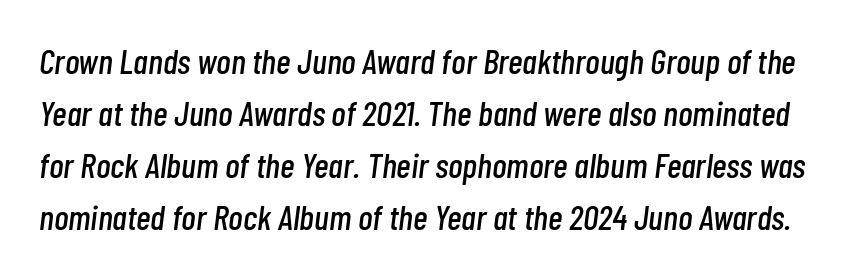
{"italic": "yes", "lean": "right", "slant_degrees": 7, "width": "condensed", "stroke_contrast": "low", "x_height": "medium", "monospaced": "no", "underline": "no", "line_spacing": "normal", "line_spacing_ratio": 1.49, "letter_spacing": "normal", "letter_spacing_em": 0.0, "glyph_px": 35}
